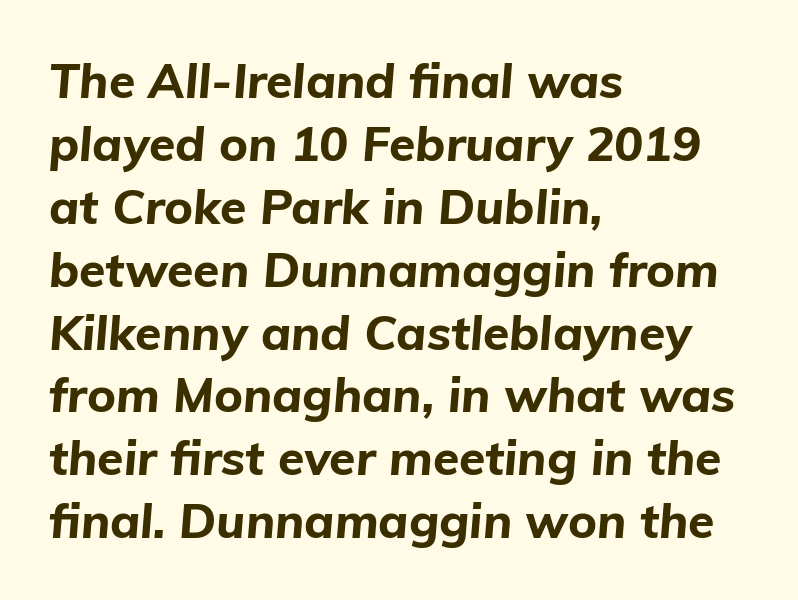
Leftover space on each line is placed entirely after the last word. The letters sit at their default tracking, neither squeezed nor spread. Lines of text with bare space underneath. The glyphs look as if they've been sheared to an angle. Proportional: the letters do not fall into vertical columns.
